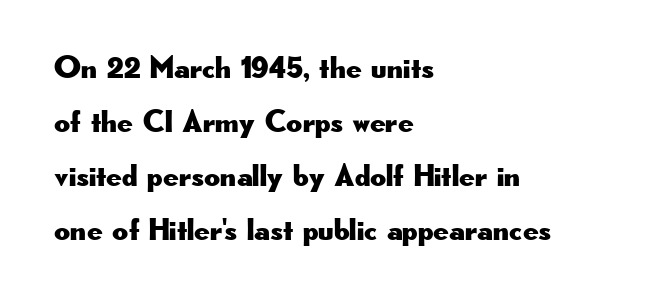
The image shows 31 px wide sans-serif type, upright; set left-aligned, line spacing 1.74x, normal letter spacing, not underlined; low stroke contrast and a small x-height.
